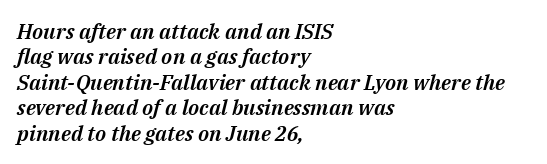
Where is the straight margin? On the left. Plain, unruled lines of type. Style check: oblique. Is the letter spacing exaggerated? No — it looks like the ordinary default.
